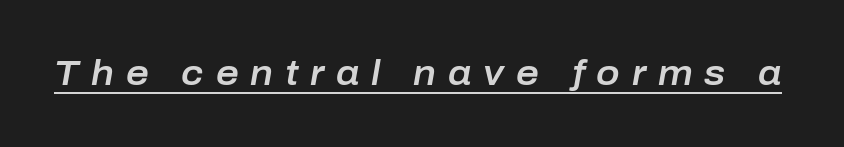
Q: Is the text italic (slanted)? A: Yes, it leans right by about 10 degrees.
Q: Is the text underlined? A: Yes.
Q: Is the spacing between letters normal or unusually wide? A: Unusually wide.
Q: Width (condensed, normal, or wide)? A: Normal.
Q: Stroke contrast? A: Low.
Q: x-height? A: Medium.
Q: Monospaced? A: No.
